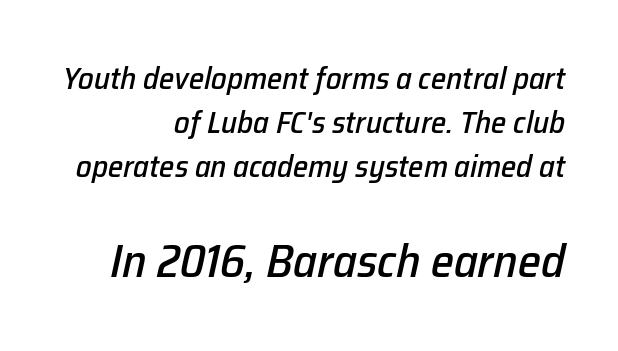
The image shows 47 px text type, italic (leaning right); set right-aligned, normal line spacing (1.42x), normal letter spacing, not underlined; the second (bottom) block is 1.52x larger; low stroke contrast and a medium x-height.
